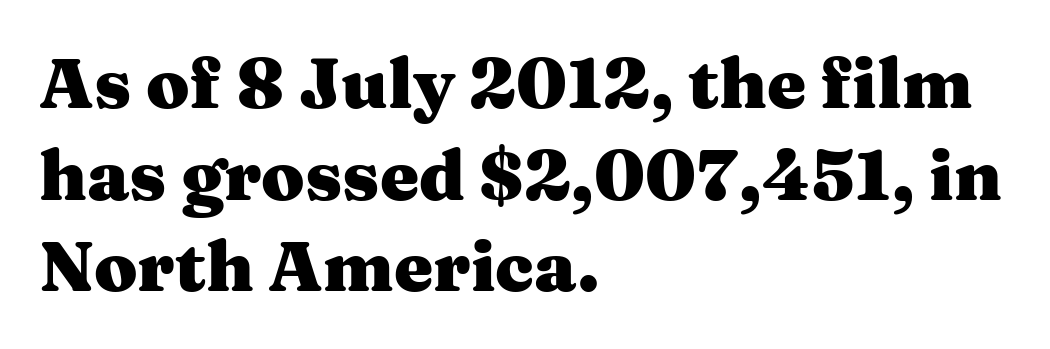
The image shows 70 px heavy, wide serif type, upright; set left-aligned, normal line spacing (1.31x), normal letter spacing, not underlined; medium stroke contrast and a medium x-height.
